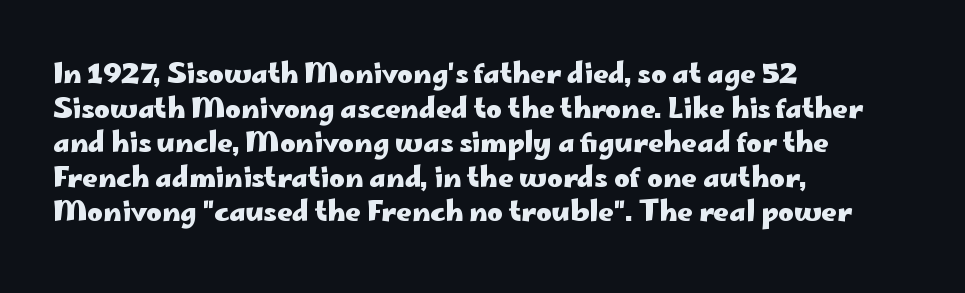
Q: Is the text bold? A: Yes.
Q: Is the text italic (slanted)? A: No, it is upright.
Q: Is the text underlined? A: No.
Q: How is the paragraph aligned? A: Left-aligned.
Q: Is the spacing between letters normal or unusually wide? A: Normal.
Q: Is the spacing between lines tight, normal or loose? A: Normal.
